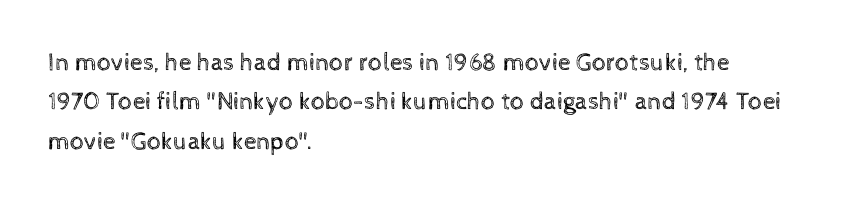
{"italic": "no", "bold": "no", "underline": "no", "align": "left", "line_spacing": "normal", "line_spacing_ratio": 1.58, "letter_spacing": "normal", "letter_spacing_em": 0.0, "glyph_px": 25}
